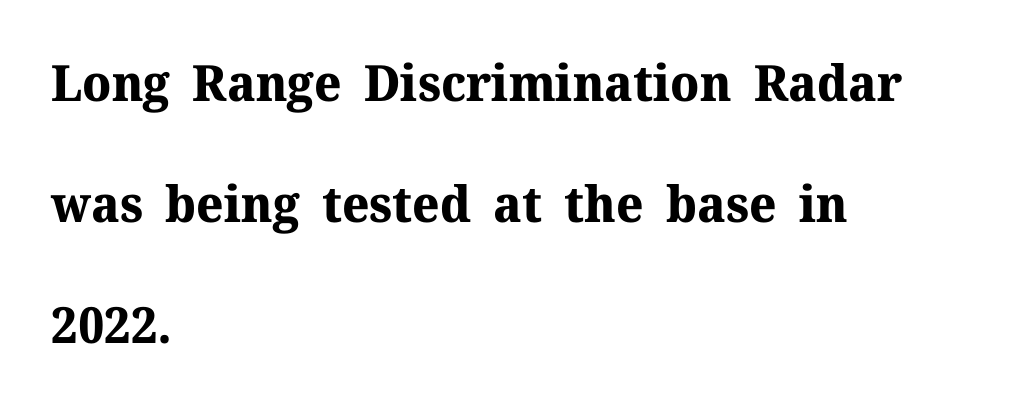
{"serif": "yes", "italic": "no", "bold": "yes", "weight": "bold", "width": "normal", "stroke_contrast": "medium", "x_height": "medium", "monospaced": "no", "underline": "no", "align": "left", "line_spacing": "loose", "line_spacing_ratio": 2.42, "letter_spacing": "normal", "letter_spacing_em": 0.0, "glyph_px": 50}
